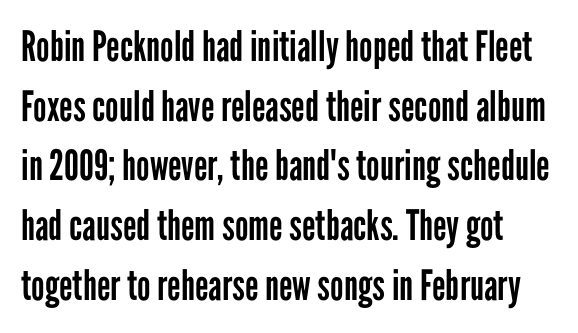
Q: Is the text bold? A: No.
Q: Is the text italic (slanted)? A: No, it is upright.
Q: Is the typeface a serif or a sans-serif typeface? A: Sans-serif.
Q: Is the text underlined? A: No.
Q: Is the spacing between letters normal or unusually wide? A: Normal.
Q: Is the spacing between lines tight, normal or loose? A: Normal.
Q: Width (condensed, normal, or wide)? A: Condensed.
Q: Stroke contrast? A: Low.
Q: x-height? A: Medium.
Q: Monospaced? A: No.
